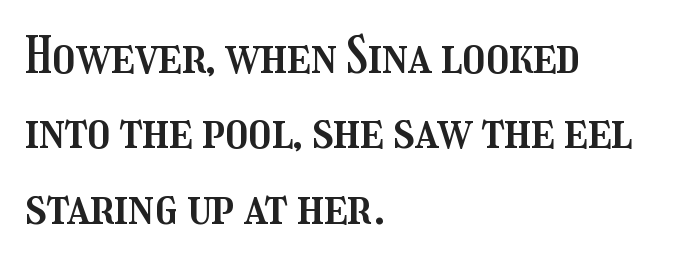
{"italic": "no", "width": "condensed", "stroke_contrast": "medium", "x_height": "medium", "monospaced": "no", "underline": "no", "align": "left", "line_spacing": "normal", "line_spacing_ratio": 1.51, "letter_spacing": "normal", "letter_spacing_em": 0.0, "glyph_px": 50}
